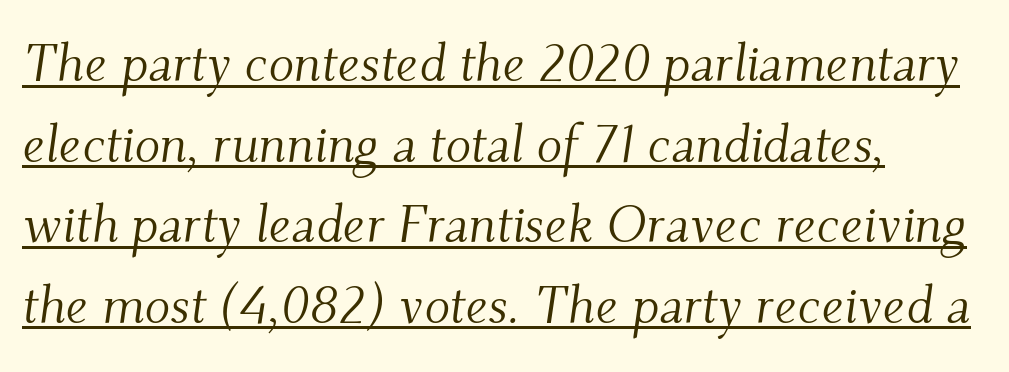
The image shows 53 px light serif type, italic (leaning right); set left-aligned, normal line spacing (1.52x), normal letter spacing, underlined; medium stroke contrast and a small x-height.
